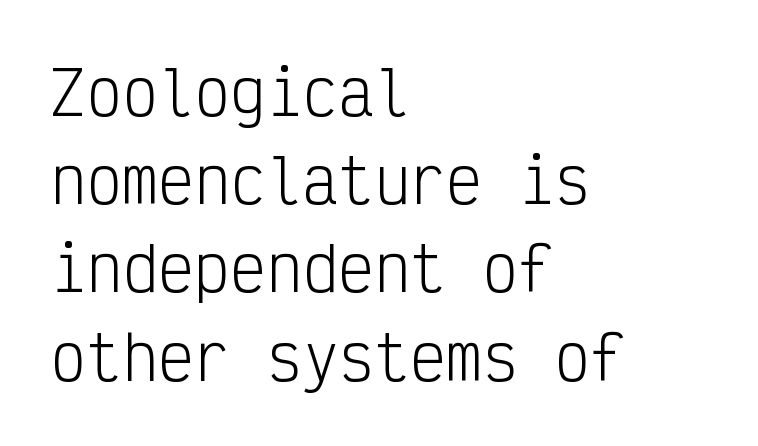
Q: Is the text bold? A: No.
Q: Is the text italic (slanted)? A: No, it is upright.
Q: Is the typeface a serif or a sans-serif typeface? A: Sans-serif.
Q: Is the text underlined? A: No.
Q: How is the paragraph aligned? A: Left-aligned.
Q: Is the spacing between letters normal or unusually wide? A: Normal.
Q: Is the spacing between lines tight, normal or loose? A: Normal.
Q: Width (condensed, normal, or wide)? A: Condensed.
Q: Stroke contrast? A: Low.
Q: x-height? A: Medium.
Q: Monospaced? A: Yes.
